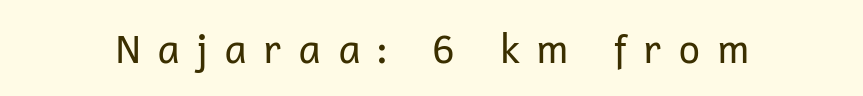
The image shows 39 px regular-weight sans-serif type, upright; set unusually wide letter spacing (+0.41 em), not underlined; low stroke contrast and a medium x-height.
